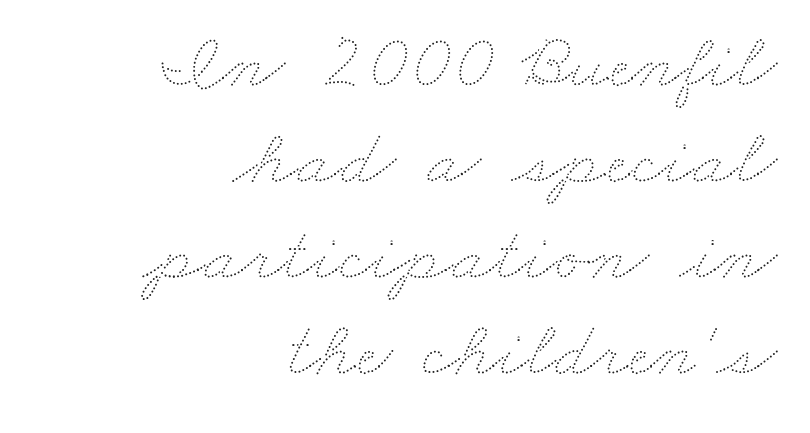
{"bold": "no", "weight": "thin", "width": "wide", "stroke_contrast": "medium", "x_height": "small", "monospaced": "no", "underline": "no", "align": "right", "line_spacing_ratio": 1.23, "letter_spacing": "normal", "letter_spacing_em": 0.0, "glyph_px": 78}
